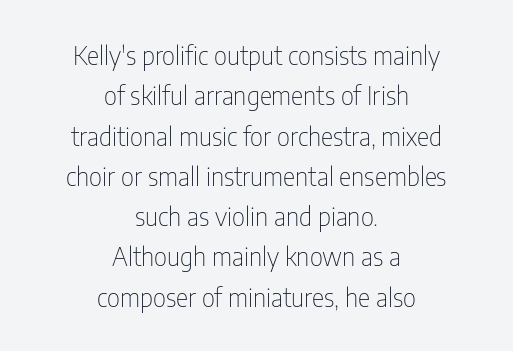
The image shows 26 px text type, upright; set centered, normal line spacing (1.55x), normal letter spacing, not underlined.
